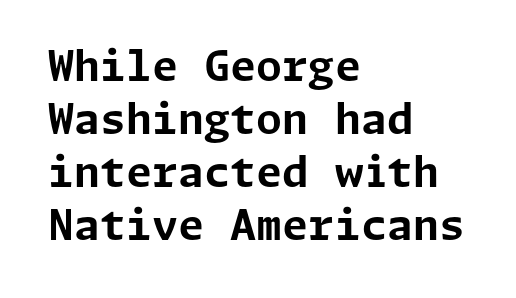
The image shows 42 px bold sans-serif type, upright; set left-aligned, normal line spacing (1.26x), normal letter spacing, not underlined; low stroke contrast and a medium x-height.
